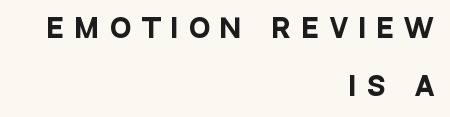
Q: Is the text bold? A: Yes.
Q: Is the text italic (slanted)? A: No, it is upright.
Q: Is the text underlined? A: No.
Q: How is the paragraph aligned? A: Right-aligned.
Q: Is the spacing between letters normal or unusually wide? A: Unusually wide.
Q: Is the spacing between lines tight, normal or loose? A: Loose.
